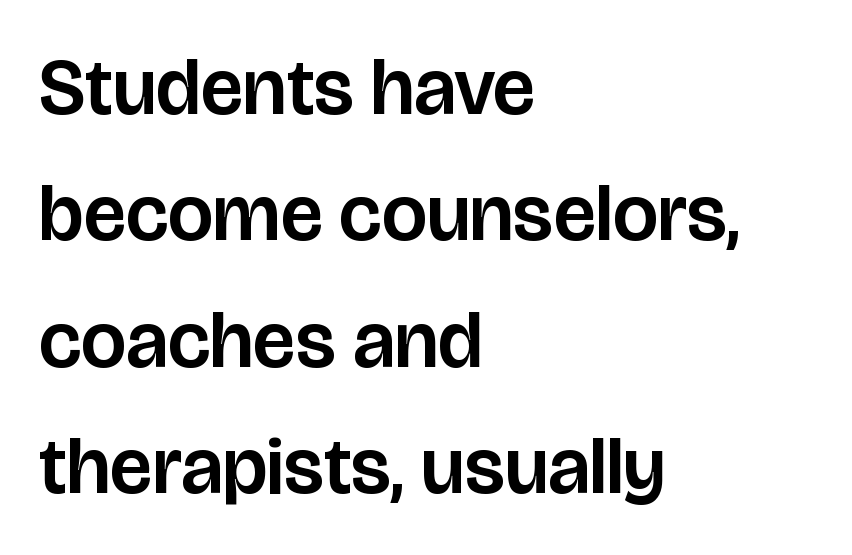
A clean baseline with only descenders dipping below it. The letters stand straight up with perfectly vertical stems. Caption: standard tracking, unaltered. The lines are quadded left.
